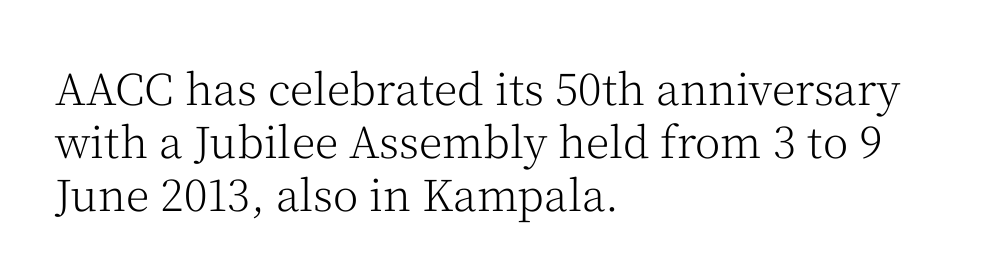
The area under the type is left untouched. Proportional: the letters do not fall into vertical columns. I'd call this a serif setting — the letters wear small feet. Ordinary non-slanted type is in use. You could call the tracking neutral — neither tight nor loose.
